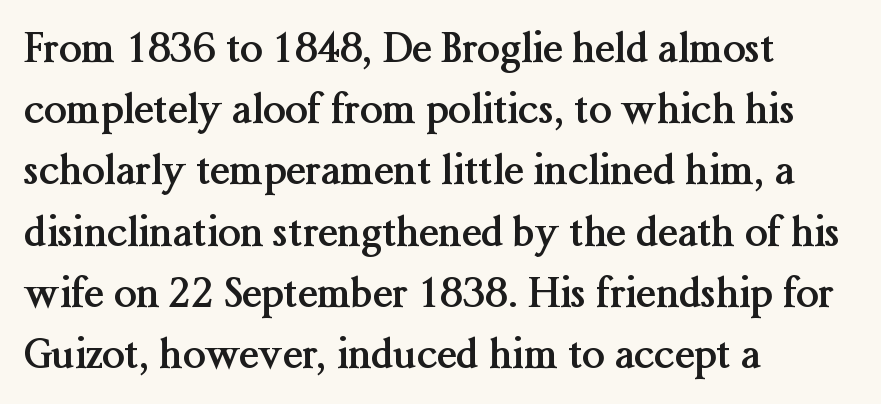
{"serif": "yes", "italic": "no", "bold": "yes", "weight": "semibold", "width": "normal", "stroke_contrast": "medium", "x_height": "medium", "monospaced": "no", "underline": "no", "align": "left", "line_spacing": "normal", "line_spacing_ratio": 1.53, "letter_spacing": "normal", "letter_spacing_em": 0.0, "glyph_px": 40}
